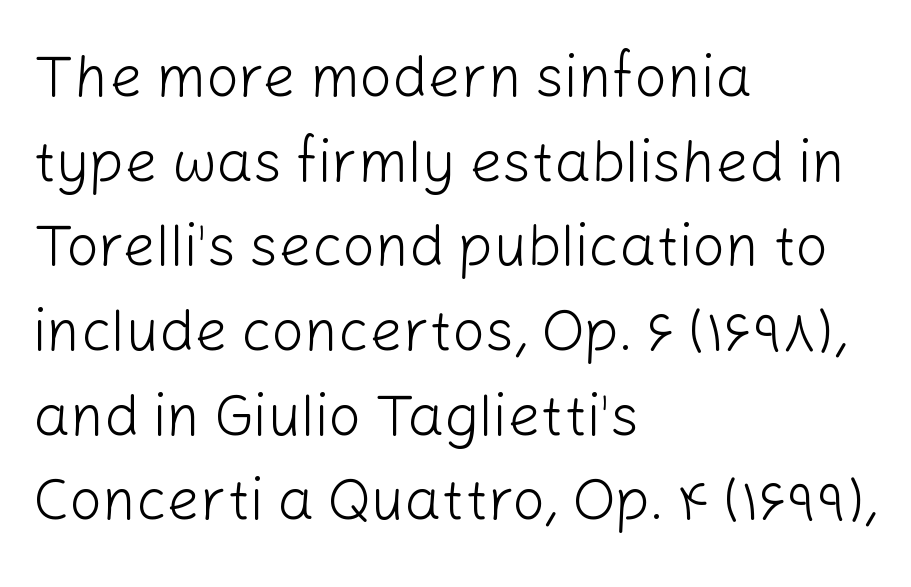
These lines stack with their left ends in a neat column. The line texture is even and compact thanks to regular tracking. You can tell from the bare stems that sans-serif type was used. The vertical gap from one line to the next is medium.
